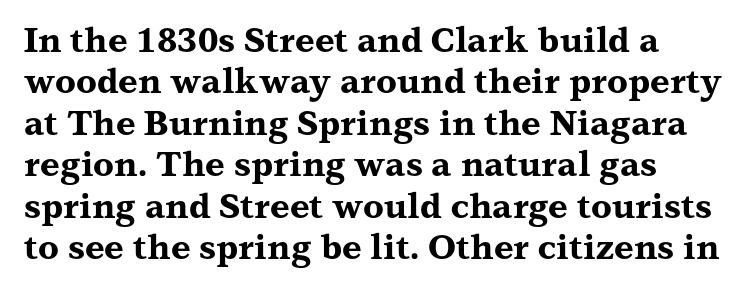
{"serif": "yes", "italic": "no", "bold": "yes", "weight": "bold", "width": "wide", "stroke_contrast": "medium", "x_height": "medium", "monospaced": "no", "underline": "no", "line_spacing_ratio": 1.22, "letter_spacing": "normal", "letter_spacing_em": 0.0, "glyph_px": 34}
